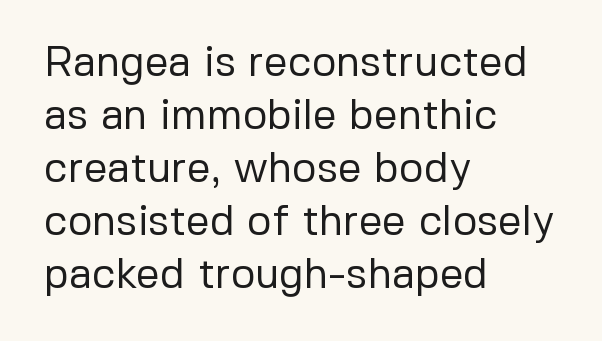
The image shows 42 px regular-weight sans-serif type, upright; set left-aligned, normal line spacing (1.26x), normal letter spacing, not underlined; low stroke contrast and a medium x-height.
